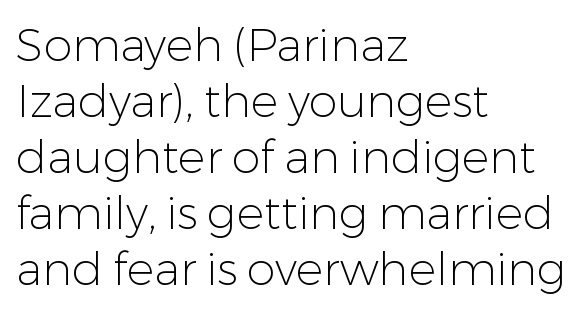
The image shows 46 px light sans-serif type, upright; set left-aligned, line spacing 1.22x, normal letter spacing, not underlined; low stroke contrast and a medium x-height.
